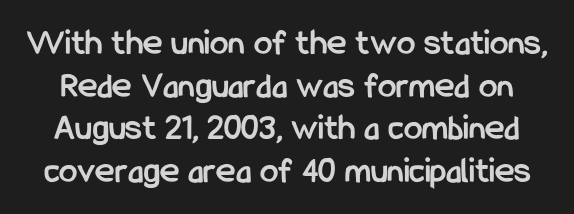
Q: Is the text bold? A: Yes.
Q: Is the text italic (slanted)? A: No, it is upright.
Q: Is the typeface a serif or a sans-serif typeface? A: Sans-serif.
Q: Is the text underlined? A: No.
Q: Is the spacing between letters normal or unusually wide? A: Normal.
Q: Is the spacing between lines tight, normal or loose? A: Tight.
Q: Width (condensed, normal, or wide)? A: Condensed.
Q: Stroke contrast? A: Low.
Q: x-height? A: Medium.
Q: Monospaced? A: No.
